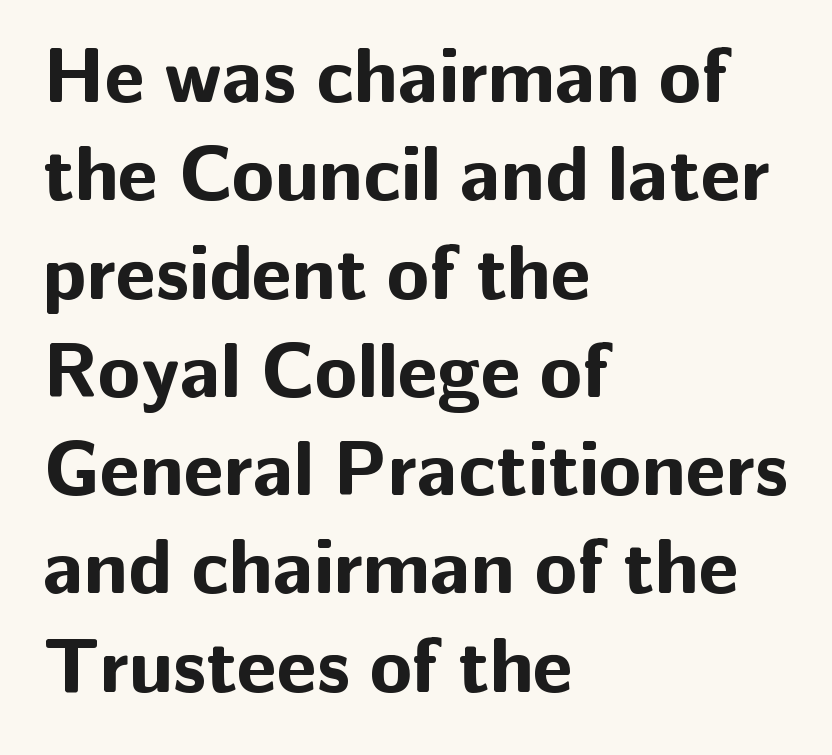
The image shows 78 px bold sans-serif type, upright; set left-aligned, normal line spacing (1.26x), normal letter spacing, not underlined; low stroke contrast and a medium x-height.
